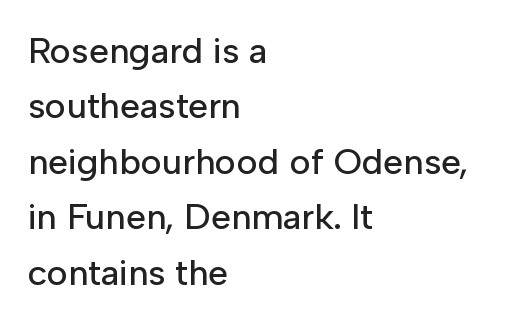
Line beginnings align vertically; line endings do not. Observe the ordinary spacing: letters are neighbours, not strangers. Is there any slant? The stems are plumb. Reading down the column, the eye jumps a familiar distance to each next line.
